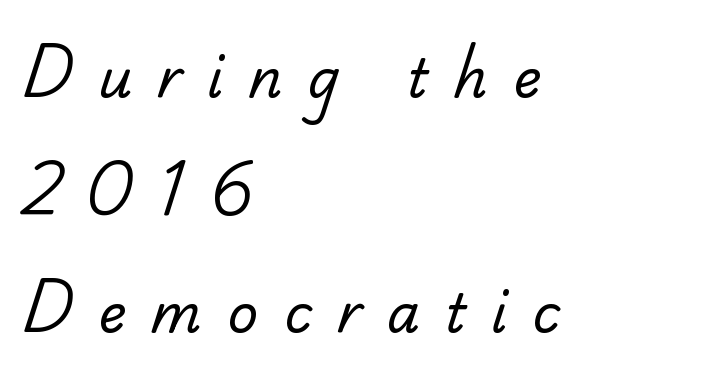
The image shows 53 px regular-weight serif type; set left-aligned, loose line spacing (2.22x), unusually wide letter spacing (+0.48 em), not underlined; low stroke contrast and a small x-height.
